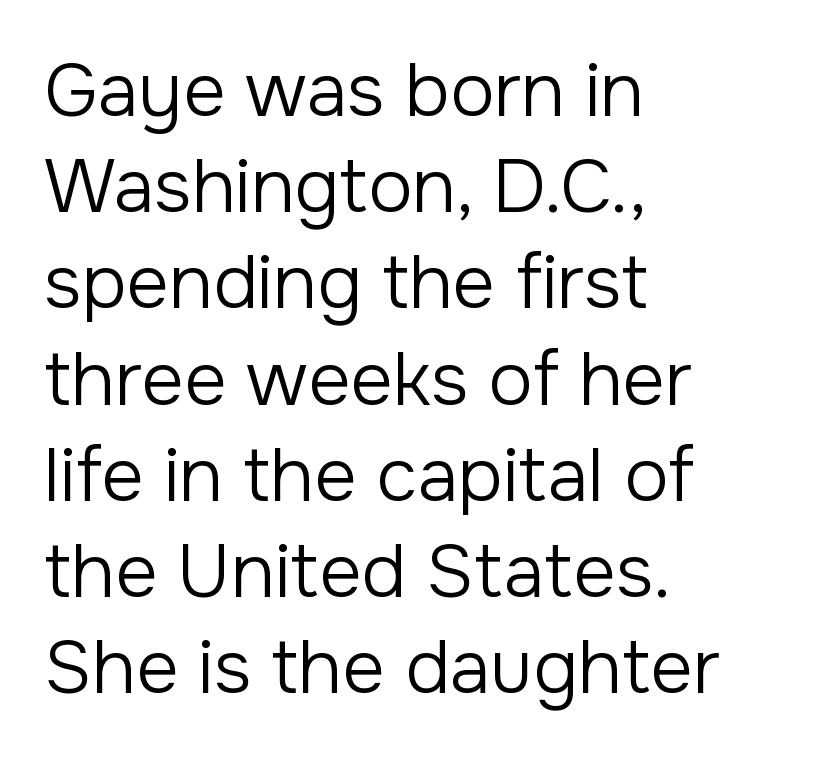
Q: Is the text bold? A: No.
Q: Is the text italic (slanted)? A: No, it is upright.
Q: Is the typeface a serif or a sans-serif typeface? A: Sans-serif.
Q: Is the text underlined? A: No.
Q: How is the paragraph aligned? A: Left-aligned.
Q: Is the spacing between letters normal or unusually wide? A: Normal.
Q: Is the spacing between lines tight, normal or loose? A: Normal.
Q: Width (condensed, normal, or wide)? A: Normal.
Q: Stroke contrast? A: Low.
Q: x-height? A: Medium.
Q: Monospaced? A: No.
